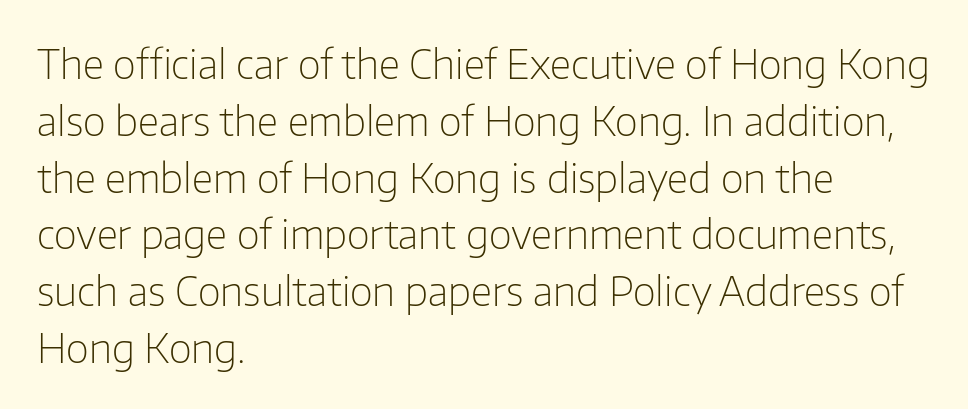
{"serif": "no", "italic": "no", "bold": "no", "weight": "light", "width": "normal", "stroke_contrast": "low", "x_height": "medium", "monospaced": "no", "underline": "no", "align": "left", "line_spacing": "normal", "line_spacing_ratio": 1.42, "letter_spacing": "normal", "letter_spacing_em": 0.0, "glyph_px": 40}
